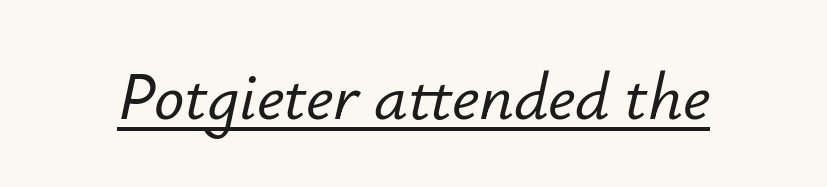
Q: Is the text italic (slanted)? A: Yes, it leans right by about 12 degrees.
Q: Is the text underlined? A: Yes.
Q: Is the spacing between letters normal or unusually wide? A: Normal.
Q: Width (condensed, normal, or wide)? A: Normal.
Q: Stroke contrast? A: Low.
Q: x-height? A: Small.
Q: Monospaced? A: No.
